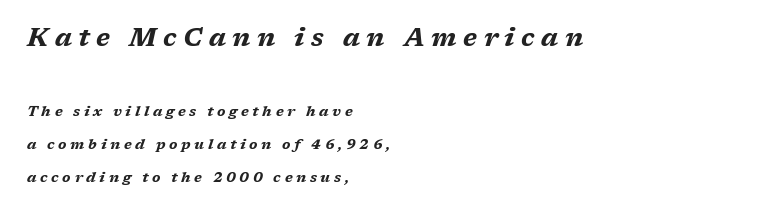
Does extra space separate the letters? Yes, quite a lot of it. Emphasis by weight is at full strength: bold. Layout note: lines flush left. Lines of text with bare space underneath. In this sample the first text group is rendered at the bigger scale.
